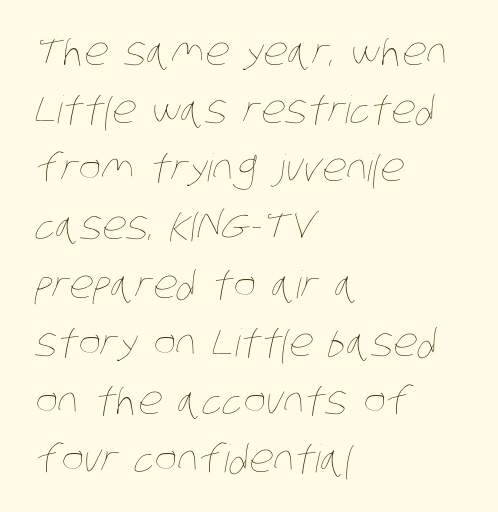
Q: Is the text bold? A: No.
Q: Is the text underlined? A: No.
Q: How is the paragraph aligned? A: Left-aligned.
Q: Is the spacing between letters normal or unusually wide? A: Normal.
Q: Is the spacing between lines tight, normal or loose? A: Normal.
Q: Width (condensed, normal, or wide)? A: Condensed.
Q: Stroke contrast? A: Low.
Q: x-height? A: Large.
Q: Monospaced? A: No.
